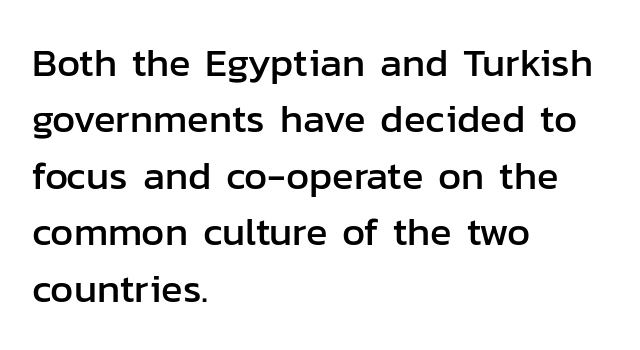
The zone under the glyphs is completely vacant. Baseline-to-baseline distance is the conventional proportion of letter height. A student would call this left alignment; a typographer would say flush left, rag right. Classification — sans serif. No italicization has been applied; the sample stays upright.
